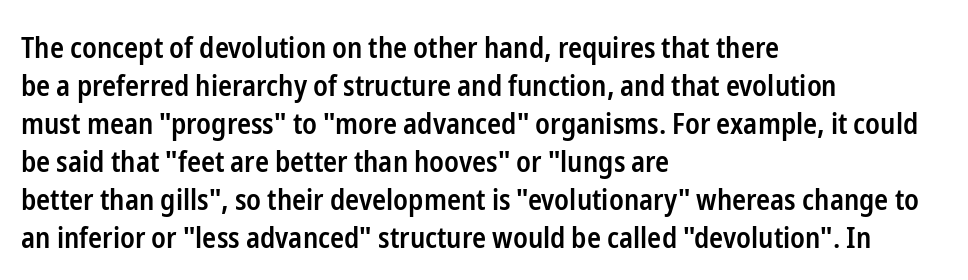
{"serif": "no", "italic": "no", "bold": "semi", "weight": "semibold", "width": "condensed", "stroke_contrast": "low", "x_height": "medium", "monospaced": "no", "underline": "no", "align": "left", "line_spacing": "normal", "line_spacing_ratio": 1.31, "letter_spacing": "normal", "letter_spacing_em": 0.0, "glyph_px": 29}
